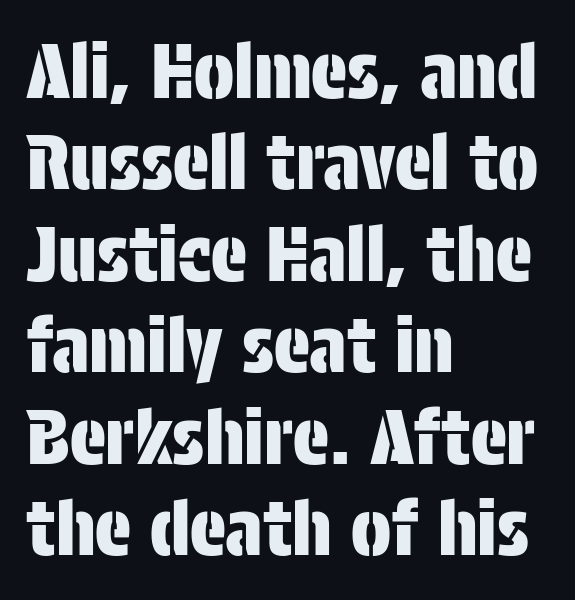
A typesetter would call this proportional, since set widths differ per character. Short and long lines alike share a common starting point at left. Style check: upright. The line texture is even and compact thanks to regular tracking. The font family rendered here belongs to the sans-serif group. Rule under the text: the space is simply empty.
